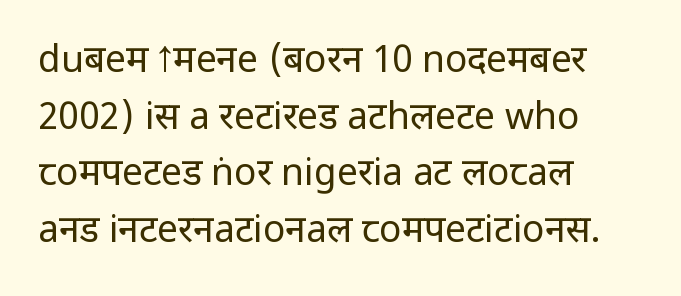
Q: Is the text bold? A: No.
Q: Is the text italic (slanted)? A: No, it is upright.
Q: Is the typeface a serif or a sans-serif typeface? A: Sans-serif.
Q: Is the text underlined? A: No.
Q: How is the paragraph aligned? A: Left-aligned.
Q: Is the spacing between letters normal or unusually wide? A: Normal.
Q: Is the spacing between lines tight, normal or loose? A: Normal.
Q: Width (condensed, normal, or wide)? A: Condensed.
Q: Stroke contrast? A: Low.
